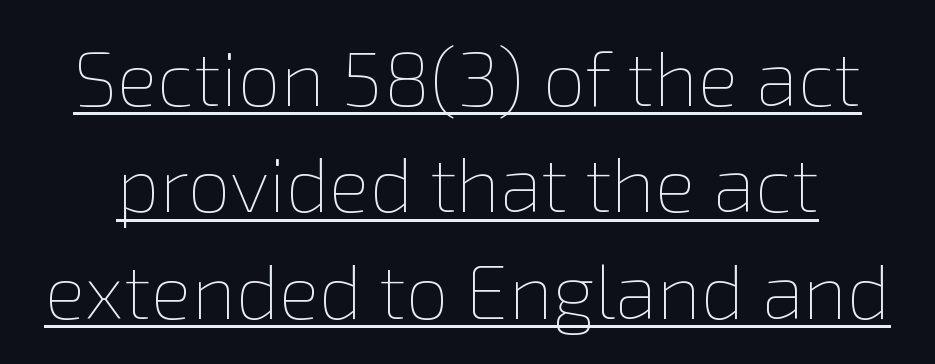
The image shows 77 px thin type, upright; set normal line spacing (1.38x), normal letter spacing, underlined; low stroke contrast and a medium x-height.
